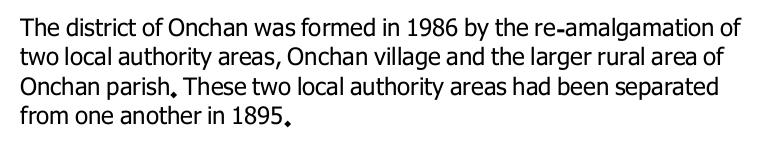
Q: Is the text bold? A: No.
Q: Is the text italic (slanted)? A: No, it is upright.
Q: Is the text underlined? A: No.
Q: How is the paragraph aligned? A: Left-aligned.
Q: Is the spacing between letters normal or unusually wide? A: Normal.
